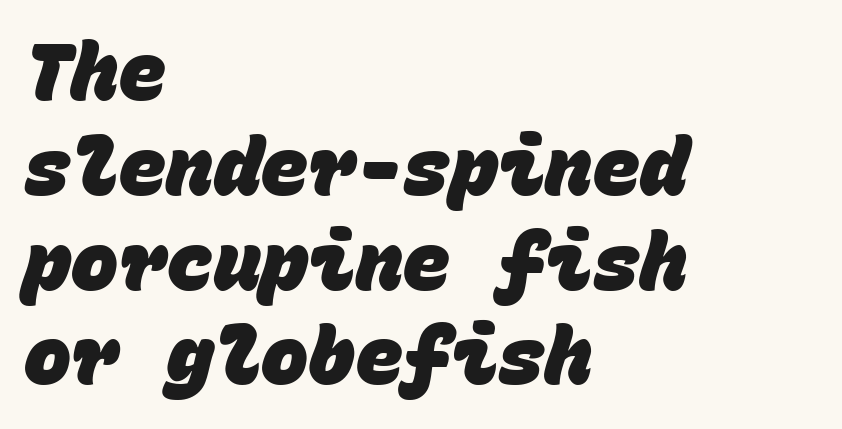
{"serif": "no", "bold": "yes", "weight": "heavy", "width": "normal", "stroke_contrast": "low", "x_height": "large", "monospaced": "yes", "underline": "no", "align": "left", "line_spacing_ratio": 1.2, "letter_spacing": "normal", "letter_spacing_em": 0.0, "glyph_px": 79}
